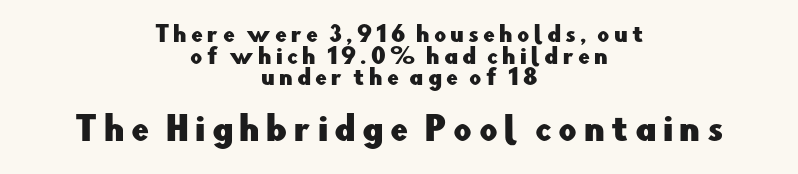
The image shows 32 px sans-serif type, upright; set centered, tight line spacing (1.03x), unusually wide letter spacing (+0.2 em), not underlined; the second (bottom) block is 1.52x larger; low stroke contrast and a small x-height.
